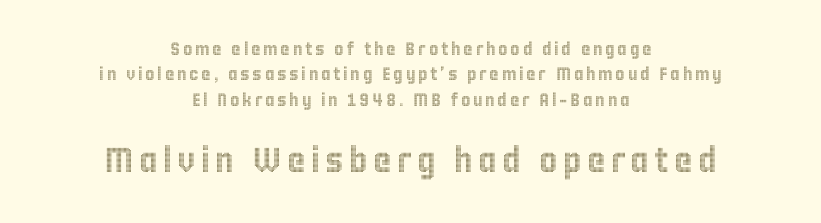
Q: Is the text italic (slanted)? A: No, it is upright.
Q: Is the text underlined? A: No.
Q: How is the paragraph aligned? A: Centered.
Q: Is the spacing between lines tight, normal or loose? A: Normal.
Q: Which block of text is set in a larger size, the first (top) or the second (bottom)? A: The second (bottom) one.
Q: Width (condensed, normal, or wide)? A: Condensed.
Q: x-height? A: Large.
Q: Monospaced? A: No.
